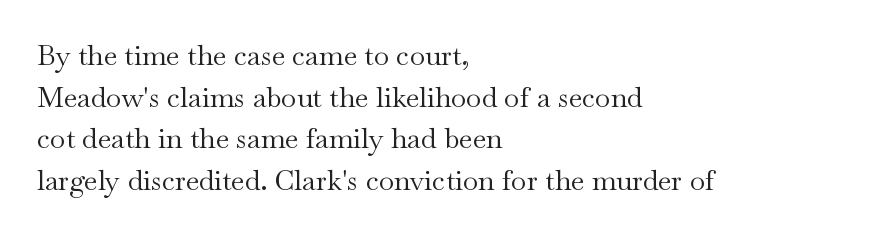
The image shows 28 px regular-weight, wide serif type, upright; set left-aligned, normal line spacing (1.49x), normal letter spacing, not underlined; medium stroke contrast and a small x-height.
